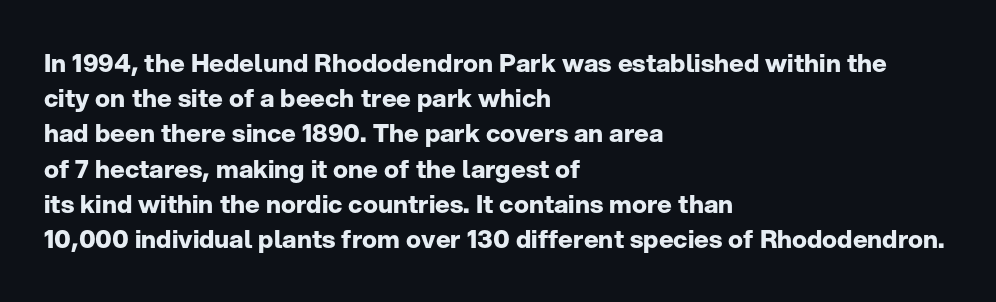
The image shows 25 px bold type, upright; set left-aligned, normal line spacing (1.41x), normal letter spacing, not underlined.
